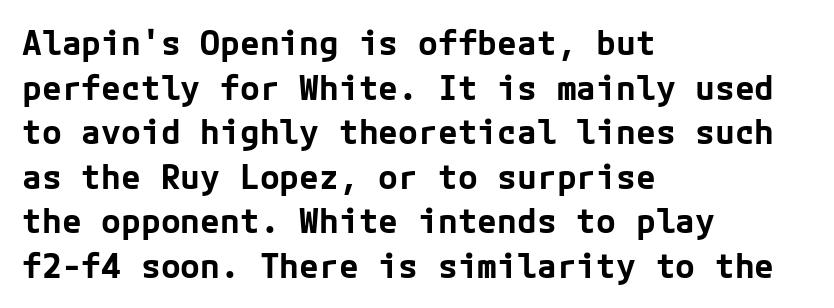
The string is rendered with underlining switched off. Line beginnings align vertically; line endings do not. Nothing unusual about the tracking: characters are spaced as the font intends. Typographic density is high because the face is bold. Serifs: no, the terminals of the letterforms are clean.
